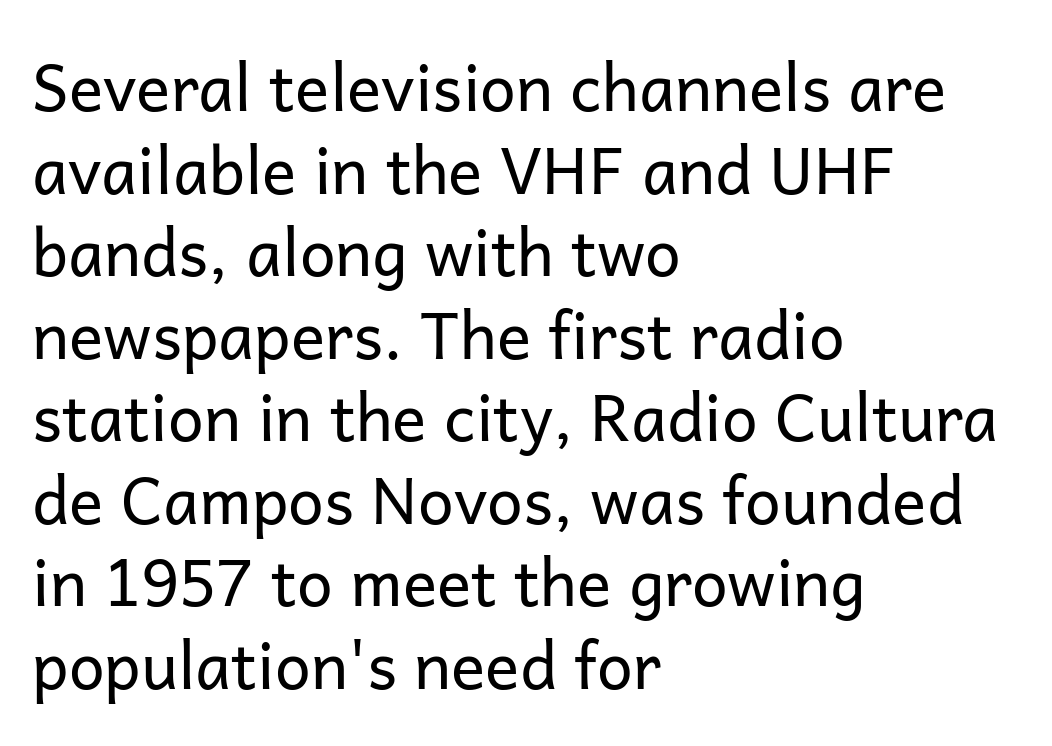
Q: Is the text bold? A: No.
Q: Is the text italic (slanted)? A: No, it is upright.
Q: Is the typeface a serif or a sans-serif typeface? A: Sans-serif.
Q: Is the text underlined? A: No.
Q: How is the paragraph aligned? A: Left-aligned.
Q: Is the spacing between letters normal or unusually wide? A: Normal.
Q: Is the spacing between lines tight, normal or loose? A: Normal.
Q: Width (condensed, normal, or wide)? A: Normal.
Q: Stroke contrast? A: Low.
Q: x-height? A: Medium.
Q: Monospaced? A: No.
